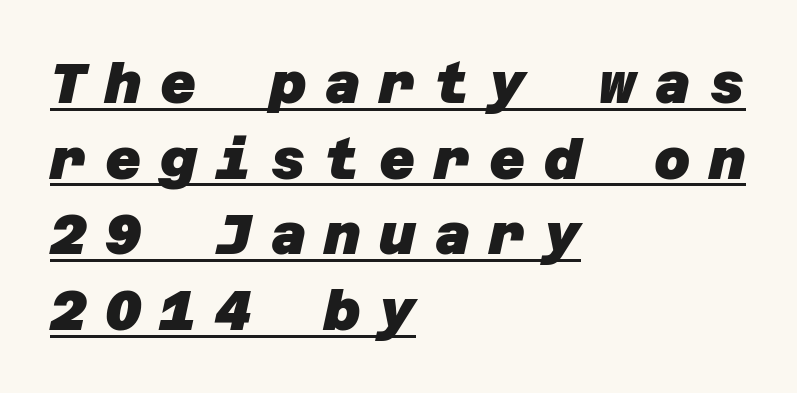
{"serif": "no", "bold": "yes", "weight": "heavy", "width": "normal", "stroke_contrast": "low", "x_height": "large", "underline": "yes", "align": "left", "line_spacing": "normal", "line_spacing_ratio": 1.35, "letter_spacing": "wide", "letter_spacing_em": 0.33, "glyph_px": 56}
